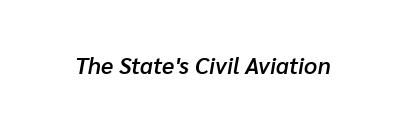
{"italic": "yes", "lean": "right", "slant_degrees": 10, "bold": "semi", "underline": "no", "letter_spacing": "normal", "letter_spacing_em": 0.0, "glyph_px": 23}
